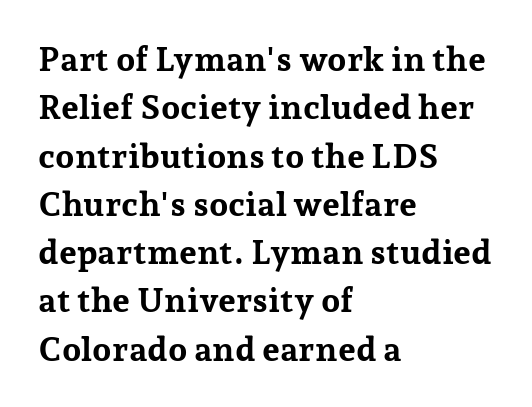
Typesetter's note: full bold, strokes at maximum text heaviness. The glyphs in this specimen are seriffed. Varying glyph widths throughout — classic text-font behaviour. Posture: straight, roman, zero tilt. Nobody drew a line under any word here.
